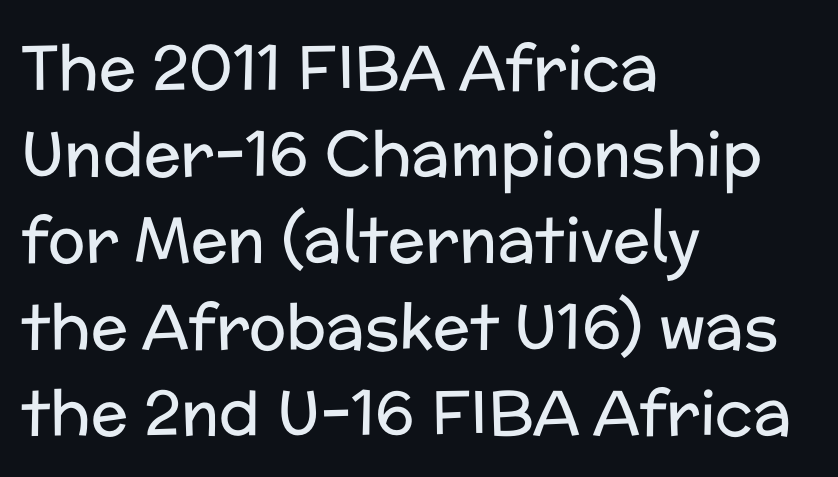
Q: Is the text bold? A: No.
Q: Is the text italic (slanted)? A: No, it is upright.
Q: Is the typeface a serif or a sans-serif typeface? A: Sans-serif.
Q: Is the text underlined? A: No.
Q: How is the paragraph aligned? A: Left-aligned.
Q: Is the spacing between letters normal or unusually wide? A: Normal.
Q: Is the spacing between lines tight, normal or loose? A: Normal.
Q: Width (condensed, normal, or wide)? A: Normal.
Q: Stroke contrast? A: Low.
Q: x-height? A: Medium.
Q: Monospaced? A: No.
